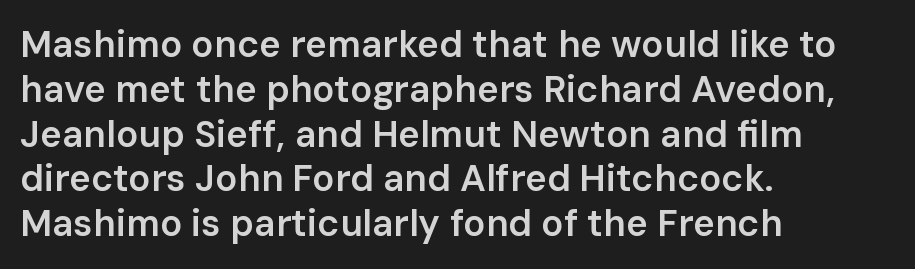
{"serif": "no", "italic": "no", "bold": "semi", "weight": "semibold", "width": "normal", "stroke_contrast": "low", "x_height": "medium", "monospaced": "no", "underline": "no", "align": "left", "line_spacing_ratio": 1.21, "letter_spacing": "normal", "letter_spacing_em": 0.0, "glyph_px": 37}
